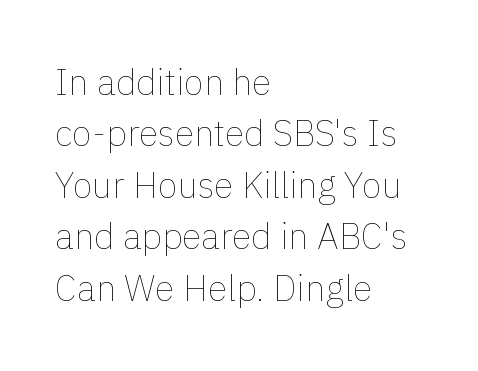
Q: Is the text bold? A: No.
Q: Is the text italic (slanted)? A: No, it is upright.
Q: Is the text underlined? A: No.
Q: How is the paragraph aligned? A: Left-aligned.
Q: Is the spacing between letters normal or unusually wide? A: Normal.
Q: Is the spacing between lines tight, normal or loose? A: Normal.
Q: Width (condensed, normal, or wide)? A: Normal.
Q: Stroke contrast? A: Low.
Q: x-height? A: Medium.
Q: Monospaced? A: No.
